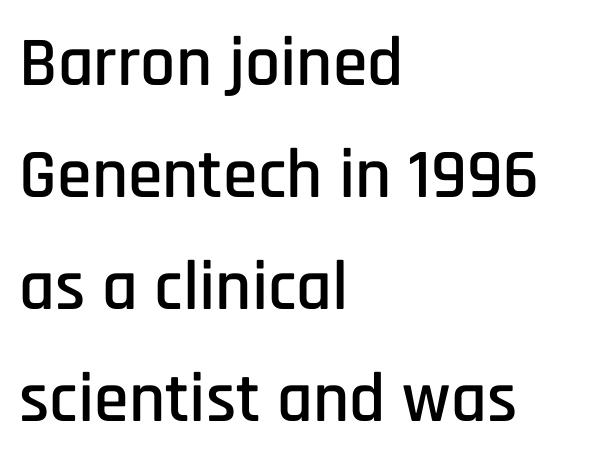
{"serif": "no", "italic": "no", "width": "condensed", "stroke_contrast": "low", "x_height": "large", "monospaced": "no", "underline": "no", "align": "left", "line_spacing": "normal", "line_spacing_ratio": 1.6, "letter_spacing": "normal", "letter_spacing_em": 0.0, "glyph_px": 70}
